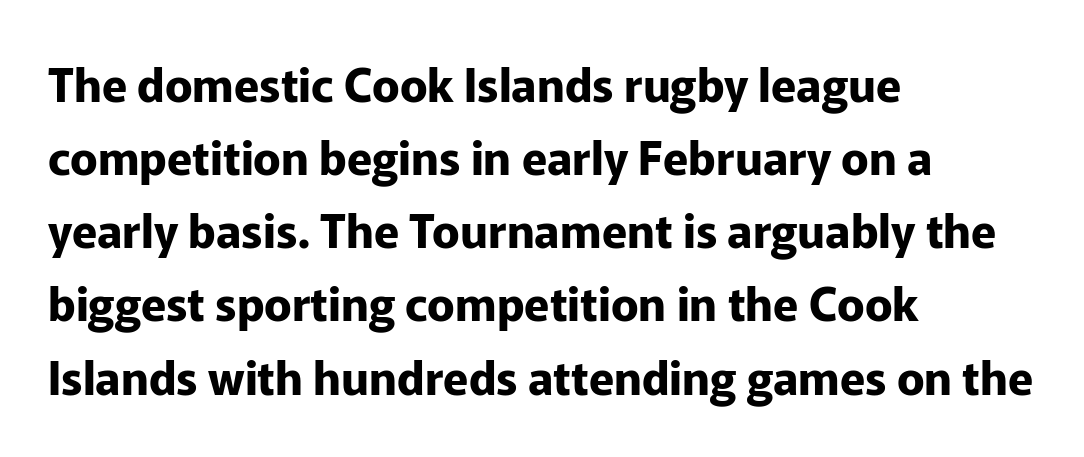
Bare-footed words on every line. The letters sit at their default tracking, neither squeezed nor spread. Typographically, this falls in the sans-serif category. The passage shown stacks its lines at a standard gap. The rendering uses natural spacing where letterforms have individual widths.
